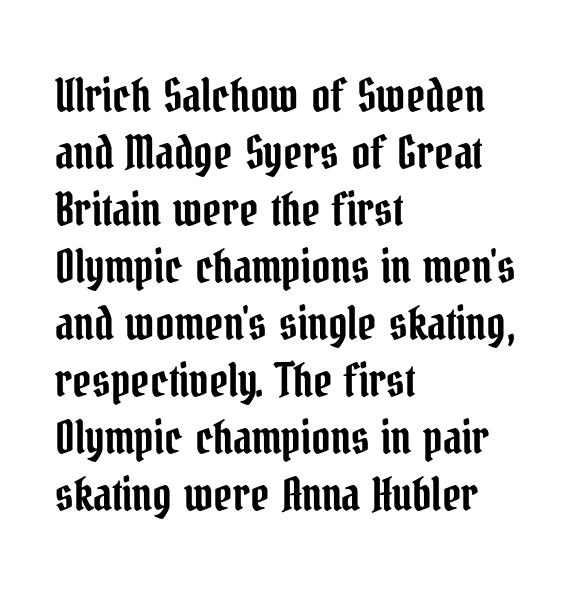
{"serif": "yes", "italic": "no", "width": "condensed", "stroke_contrast": "low", "x_height": "medium", "monospaced": "no", "underline": "no", "align": "left", "line_spacing_ratio": 1.24, "letter_spacing": "normal", "letter_spacing_em": 0.0, "glyph_px": 46}
